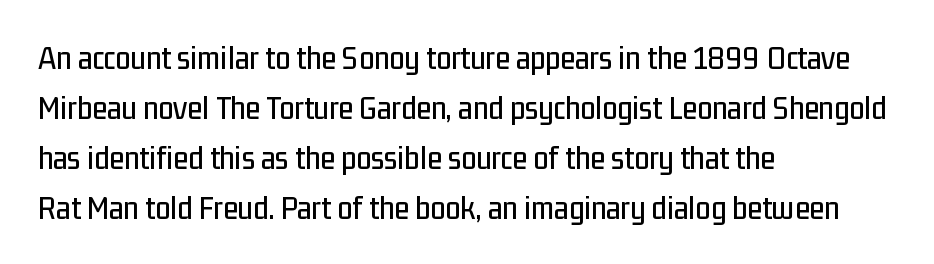
The image shows 34 px condensed sans-serif type, upright; set left-aligned, normal line spacing (1.47x), normal letter spacing, not underlined; low stroke contrast and a medium x-height.
